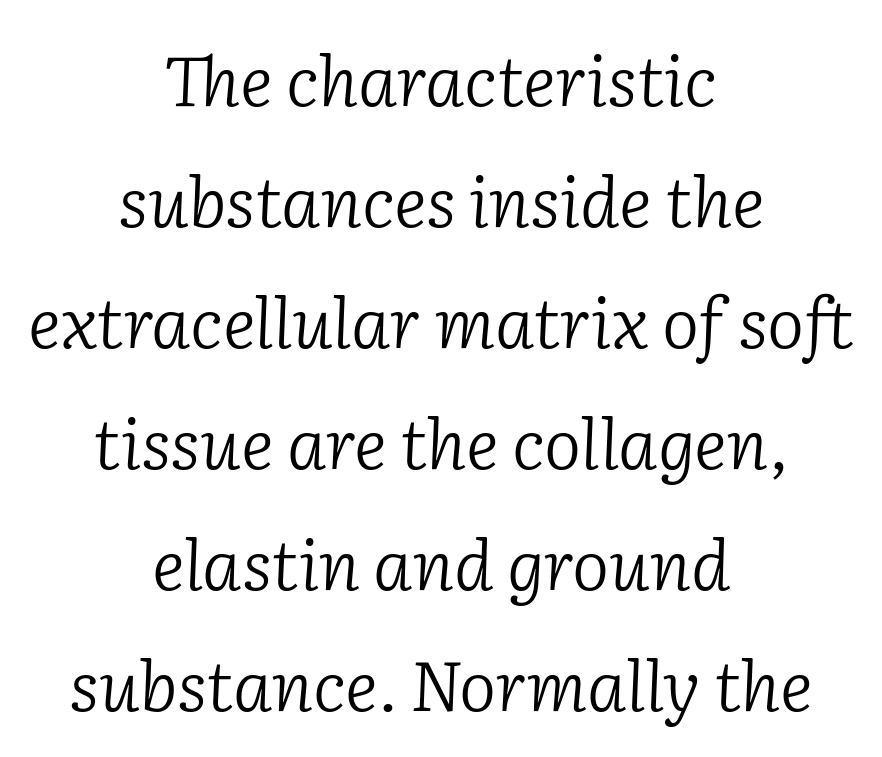
Stroke terminals: seriffed. The rendering uses natural spacing where letterforms have individual widths. No letter is thick-stroked: the sample isn't bold. Italic? Definitely — the glyphs are oblique. Compared with a flush-left layout, this one balances lines on the center instead.
